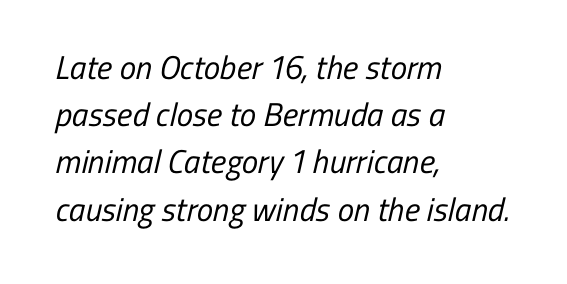
Q: Is the text bold? A: No.
Q: Is the typeface a serif or a sans-serif typeface? A: Sans-serif.
Q: Is the text underlined? A: No.
Q: How is the paragraph aligned? A: Left-aligned.
Q: Is the spacing between letters normal or unusually wide? A: Normal.
Q: Is the spacing between lines tight, normal or loose? A: Normal.
Q: Width (condensed, normal, or wide)? A: Condensed.
Q: Stroke contrast? A: Low.
Q: x-height? A: Medium.
Q: Monospaced? A: No.
